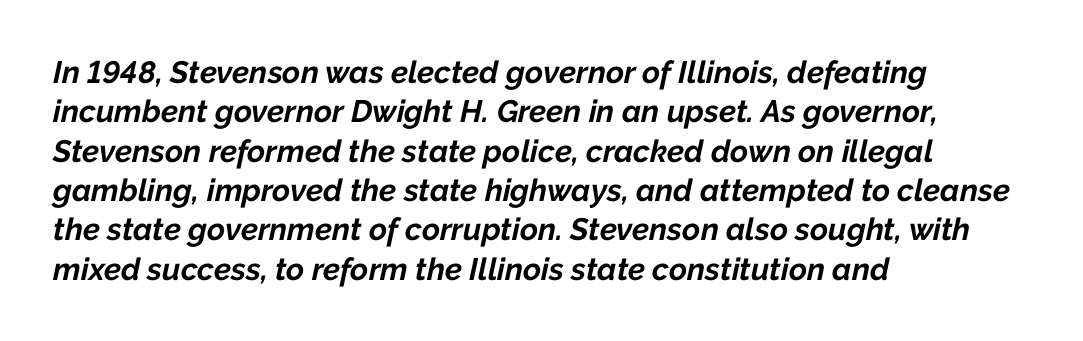
{"italic": "yes", "lean": "right", "slant_degrees": 12, "bold": "yes", "weight": "bold", "width": "normal", "stroke_contrast": "low", "x_height": "medium", "monospaced": "no", "underline": "no", "align": "left", "line_spacing": "normal", "line_spacing_ratio": 1.27, "letter_spacing": "normal", "letter_spacing_em": 0.0, "glyph_px": 31}
